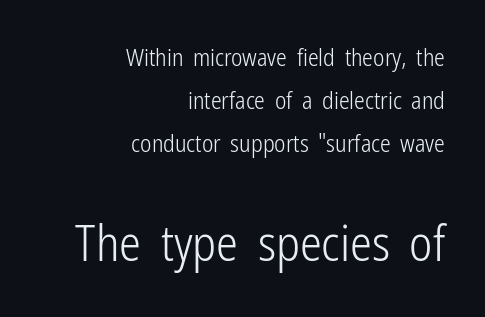
Q: Is the text bold? A: No.
Q: Is the text italic (slanted)? A: No, it is upright.
Q: Is the typeface a serif or a sans-serif typeface? A: Sans-serif.
Q: Is the text underlined? A: No.
Q: How is the paragraph aligned? A: Right-aligned.
Q: Is the spacing between letters normal or unusually wide? A: Normal.
Q: Which block of text is set in a larger size, the first (top) or the second (bottom)? A: The second (bottom) one.
Q: Width (condensed, normal, or wide)? A: Condensed.
Q: Stroke contrast? A: Low.
Q: x-height? A: Medium.
Q: Monospaced? A: No.
